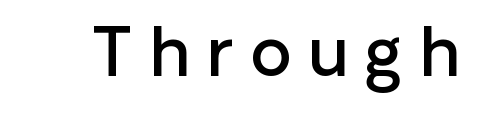
The image shows 66 px semibold sans-serif type, upright; set unusually wide letter spacing (+0.27 em), not underlined; low stroke contrast and a medium x-height.
